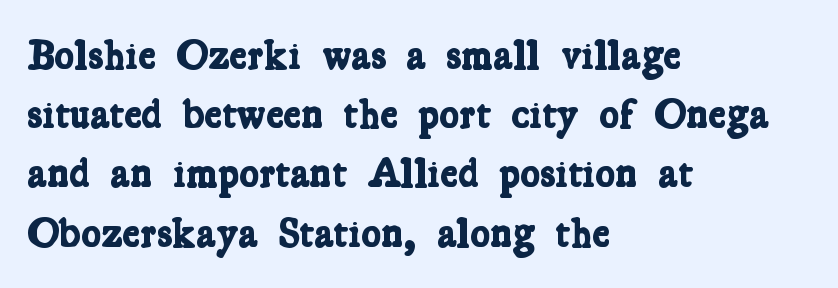
{"serif": "yes", "bold": "yes", "weight": "bold", "width": "condensed", "stroke_contrast": "low", "x_height": "medium", "monospaced": "no", "underline": "no", "align": "left", "line_spacing": "normal", "line_spacing_ratio": 1.41, "letter_spacing": "normal", "letter_spacing_em": 0.0, "glyph_px": 42}
